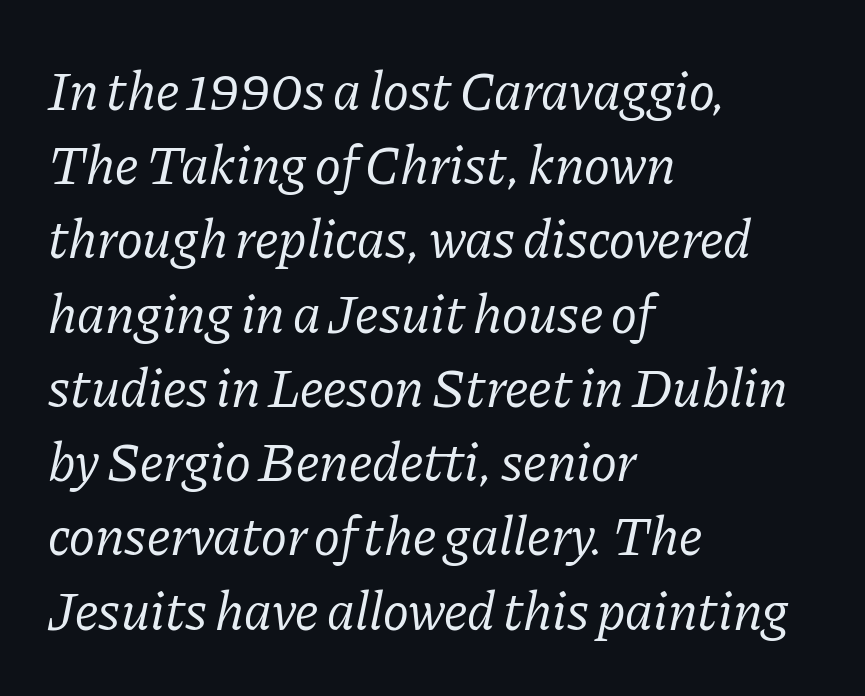
The image shows 55 px regular-weight serif type, italic (leaning right); set left-aligned, normal line spacing (1.35x), normal letter spacing, not underlined; low stroke contrast and a medium x-height.
